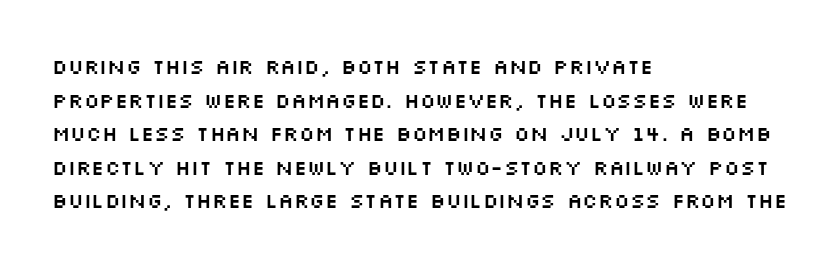
Q: Is the text italic (slanted)? A: No, it is upright.
Q: Is the text underlined? A: No.
Q: How is the paragraph aligned? A: Left-aligned.
Q: Is the spacing between letters normal or unusually wide? A: Normal.
Q: Is the spacing between lines tight, normal or loose? A: Normal.
